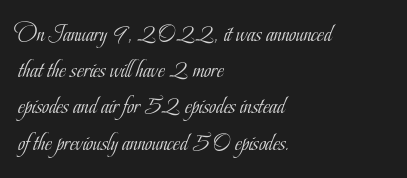
Q: Is the text bold? A: No.
Q: Is the text italic (slanted)? A: Yes.
Q: Is the text underlined? A: No.
Q: How is the paragraph aligned? A: Left-aligned.
Q: Is the spacing between letters normal or unusually wide? A: Normal.
Q: Is the spacing between lines tight, normal or loose? A: Normal.
